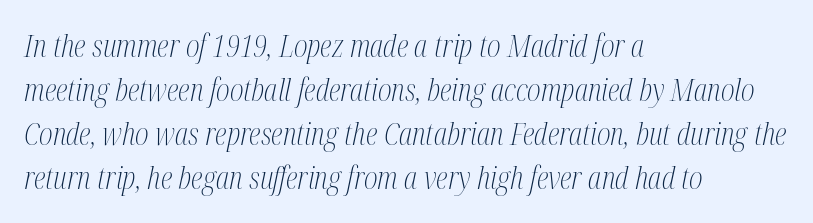
The image shows 30 px light, condensed serif type, italic (leaning right); set left-aligned, normal line spacing (1.47x), normal letter spacing, not underlined; medium stroke contrast and a medium x-height.
